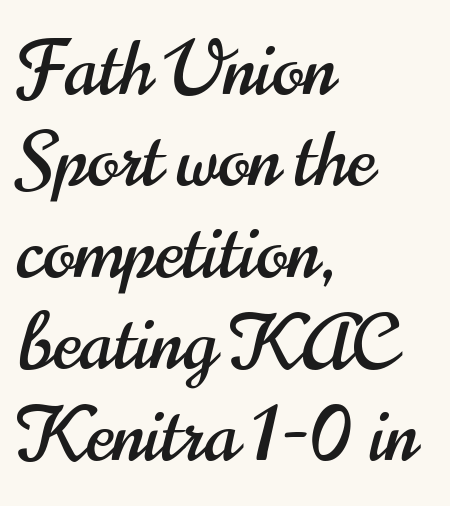
You could not count columns in this text — the font is proportionally spaced. The area under the type is left untouched. The passage is arranged the way most books set body copy — flush left. Inter-character spacing is left at the font's built-in metrics.
